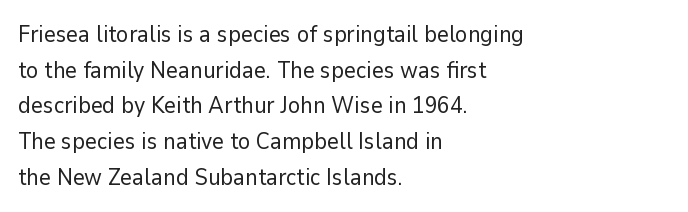
{"italic": "no", "bold": "no", "underline": "no", "align": "left", "line_spacing": "normal", "line_spacing_ratio": 1.55, "letter_spacing": "normal", "letter_spacing_em": 0.0, "glyph_px": 23}
